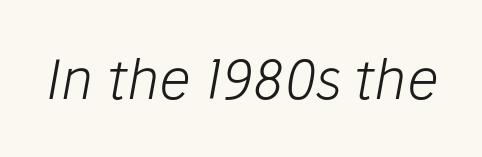
The image shows 55 px light type, italic (leaning right); set normal letter spacing, not underlined; low stroke contrast and a medium x-height.
